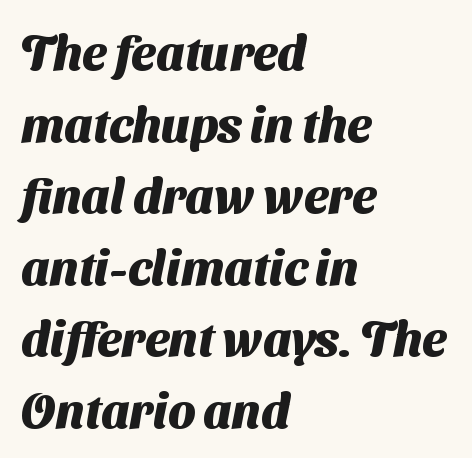
Q: Is the text bold? A: Yes.
Q: Is the typeface a serif or a sans-serif typeface? A: Sans-serif.
Q: Is the text underlined? A: No.
Q: How is the paragraph aligned? A: Left-aligned.
Q: Is the spacing between letters normal or unusually wide? A: Normal.
Q: Is the spacing between lines tight, normal or loose? A: Normal.
Q: Width (condensed, normal, or wide)? A: Normal.
Q: Stroke contrast? A: Medium.
Q: x-height? A: Medium.
Q: Monospaced? A: No.
